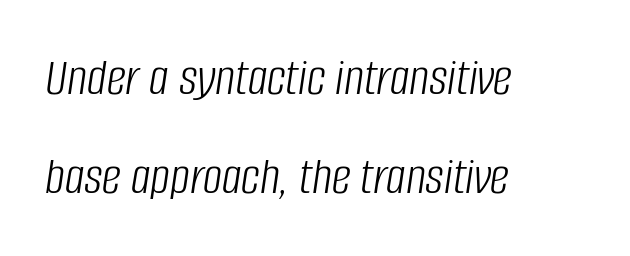
{"italic": "yes", "lean": "right", "slant_degrees": 8, "bold": "no", "weight": "light", "width": "condensed", "stroke_contrast": "low", "x_height": "large", "monospaced": "no", "underline": "no", "align": "left", "line_spacing_ratio": 1.84, "letter_spacing": "normal", "letter_spacing_em": 0.0, "glyph_px": 54}
